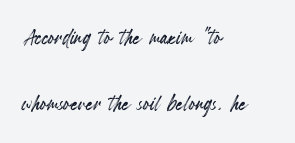
The image shows 28 px condensed type; set left-aligned, loose line spacing (2.36x), normal letter spacing, not underlined; a small x-height.
